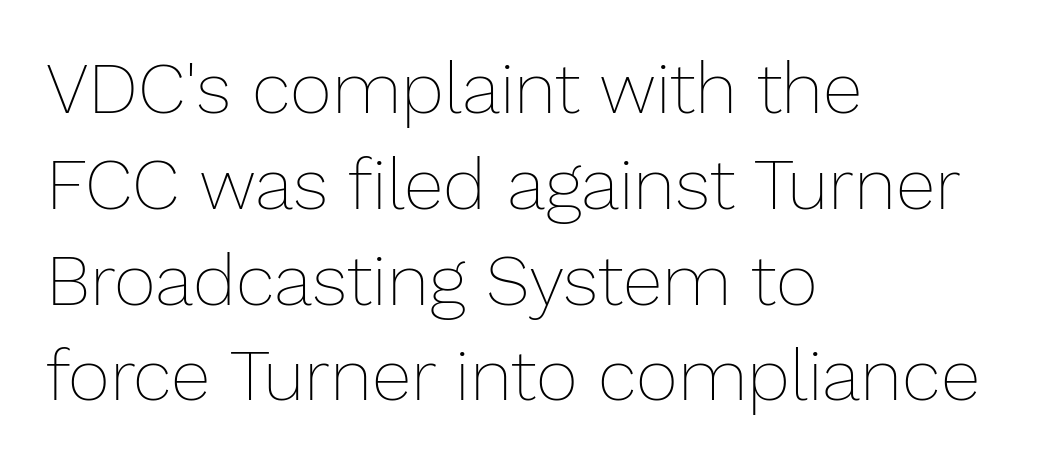
The image shows 72 px thin type, upright; set left-aligned, normal line spacing (1.33x), normal letter spacing, not underlined; low stroke contrast and a medium x-height.
